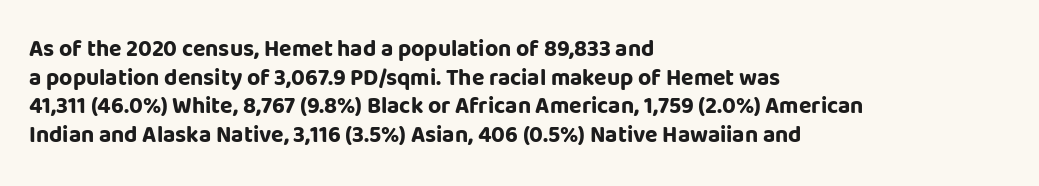
Q: Is the text bold? A: Yes.
Q: Is the text italic (slanted)? A: No, it is upright.
Q: Is the text underlined? A: No.
Q: How is the paragraph aligned? A: Left-aligned.
Q: Is the spacing between letters normal or unusually wide? A: Normal.
Q: Is the spacing between lines tight, normal or loose? A: Normal.
